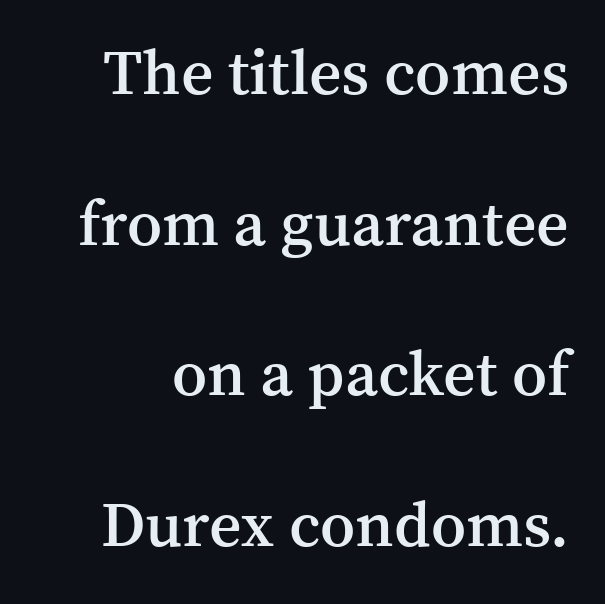
The specimen omits any rule beneath the text block's lines. A typesetter would call this zero additional tracking. Spacing verdict: proportional, widths tailored to each character. The glyphs have the mass of a demibold cut, below bold. Interline gaps are noticeably wide in this sample. Type style note: has serifs.
